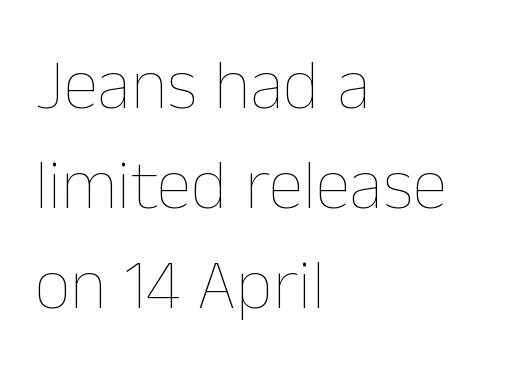
Q: Is the text bold? A: No.
Q: Is the text italic (slanted)? A: No, it is upright.
Q: Is the text underlined? A: No.
Q: How is the paragraph aligned? A: Left-aligned.
Q: Is the spacing between letters normal or unusually wide? A: Normal.
Q: Is the spacing between lines tight, normal or loose? A: Normal.
Q: Width (condensed, normal, or wide)? A: Normal.
Q: Stroke contrast? A: Low.
Q: x-height? A: Medium.
Q: Monospaced? A: No.
